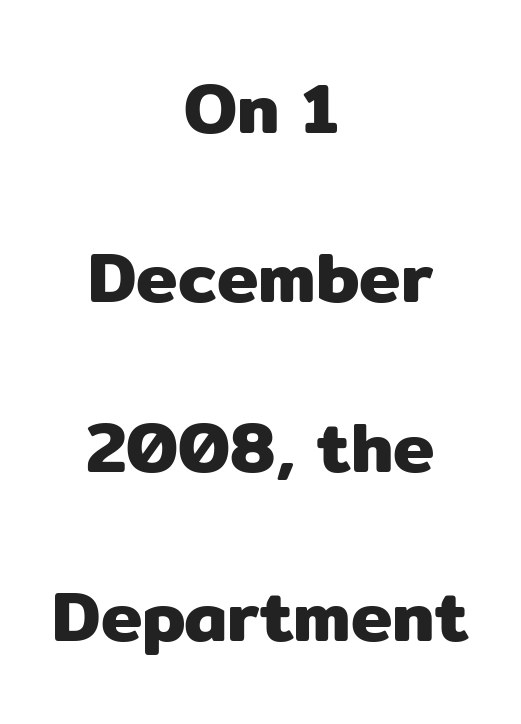
The rendering uses a large line-height, opening up the rows. Visually the block forms a symmetrical silhouette, jagged on both flanks. Rule under the text: the space is simply empty. Varying glyph widths throughout — classic text-font behaviour. The lettering holds an erect, upright posture throughout. This rendering employs a face without finishing strokes, i.e., a sans-serif.
